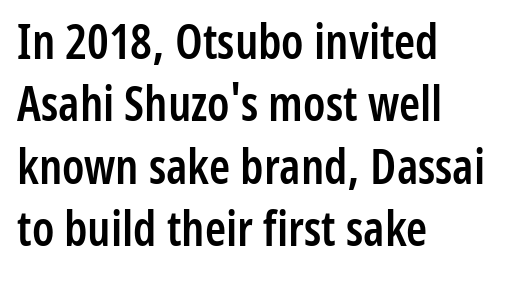
{"serif": "no", "italic": "no", "bold": "semi", "weight": "semibold", "width": "condensed", "stroke_contrast": "low", "x_height": "medium", "monospaced": "no", "underline": "no", "align": "left", "line_spacing": "normal", "line_spacing_ratio": 1.3, "letter_spacing": "normal", "letter_spacing_em": 0.0, "glyph_px": 48}
